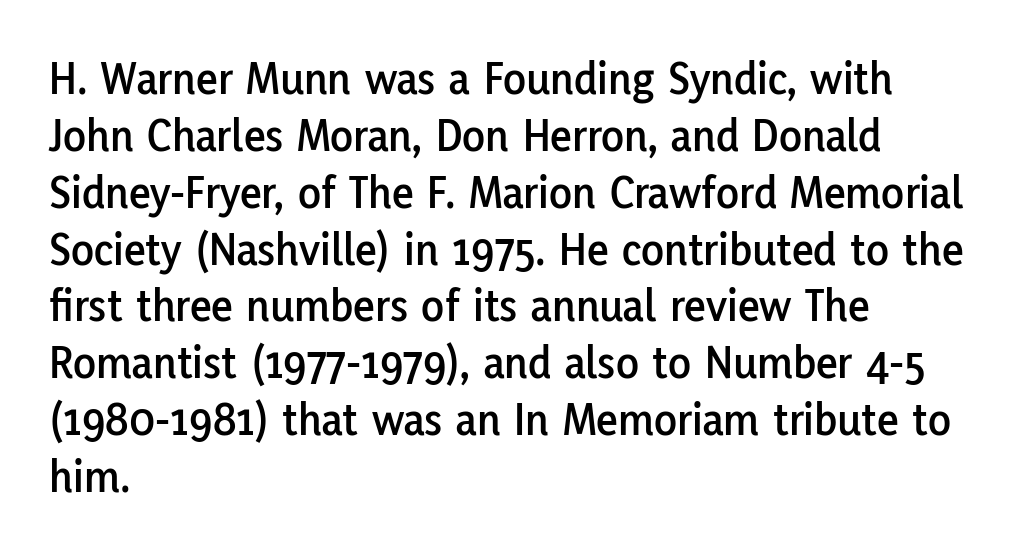
The image shows 47 px sans-serif type, upright; set left-aligned, line spacing 1.21x, normal letter spacing, not underlined; low stroke contrast and a medium x-height.
